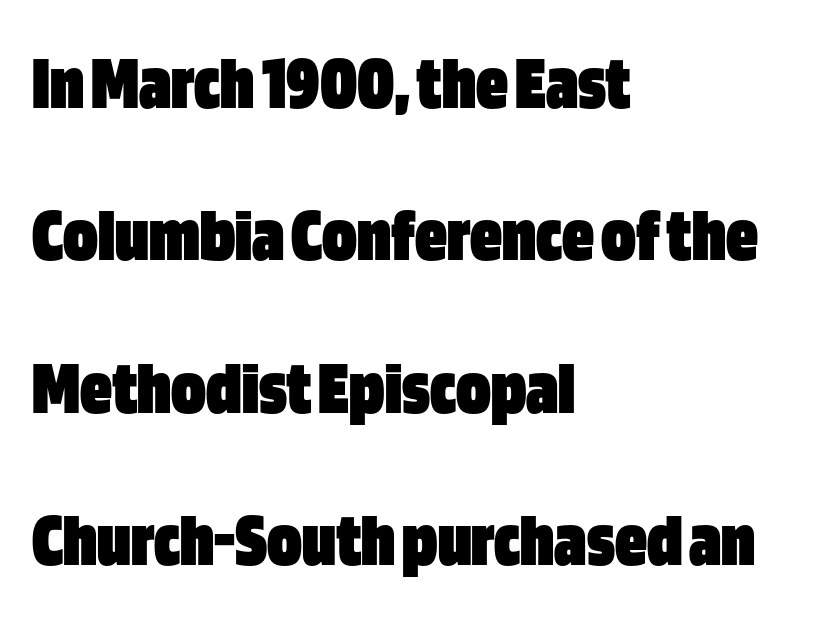
{"serif": "no", "italic": "no", "bold": "yes", "weight": "heavy", "width": "condensed", "stroke_contrast": "low", "x_height": "large", "monospaced": "no", "underline": "no", "align": "left", "line_spacing": "loose", "line_spacing_ratio": 1.93, "letter_spacing": "normal", "letter_spacing_em": 0.0, "glyph_px": 79}
